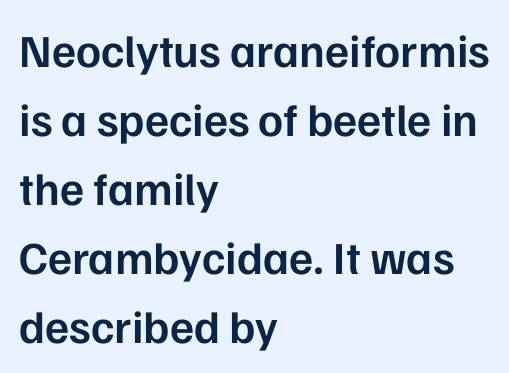
Q: Is the text bold? A: Semi-bold.
Q: Is the text italic (slanted)? A: No, it is upright.
Q: Is the typeface a serif or a sans-serif typeface? A: Sans-serif.
Q: Is the text underlined? A: No.
Q: How is the paragraph aligned? A: Left-aligned.
Q: Is the spacing between letters normal or unusually wide? A: Normal.
Q: Is the spacing between lines tight, normal or loose? A: Normal.
Q: Width (condensed, normal, or wide)? A: Normal.
Q: Stroke contrast? A: Low.
Q: x-height? A: Medium.
Q: Monospaced? A: No.
